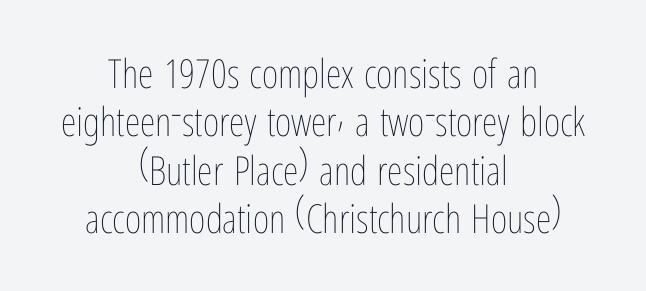
Posture: vertical. Typeset on center — no edge is straight. You could not count columns in this text — the font is proportionally spaced. Descenders hang freely into open space. Think standard paragraph weight, or any step lighter than that. There is no visible air inserted between adjacent glyphs.
